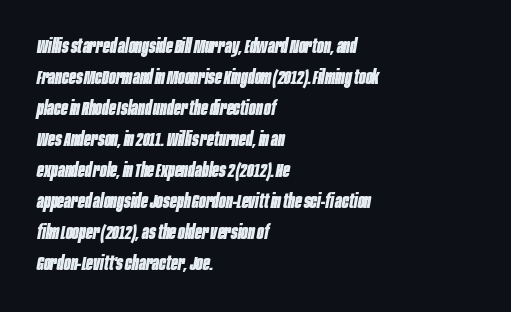
The image shows 20 px bold type, italic (leaning right); set left-aligned, normal line spacing (1.55x), normal letter spacing, not underlined.
